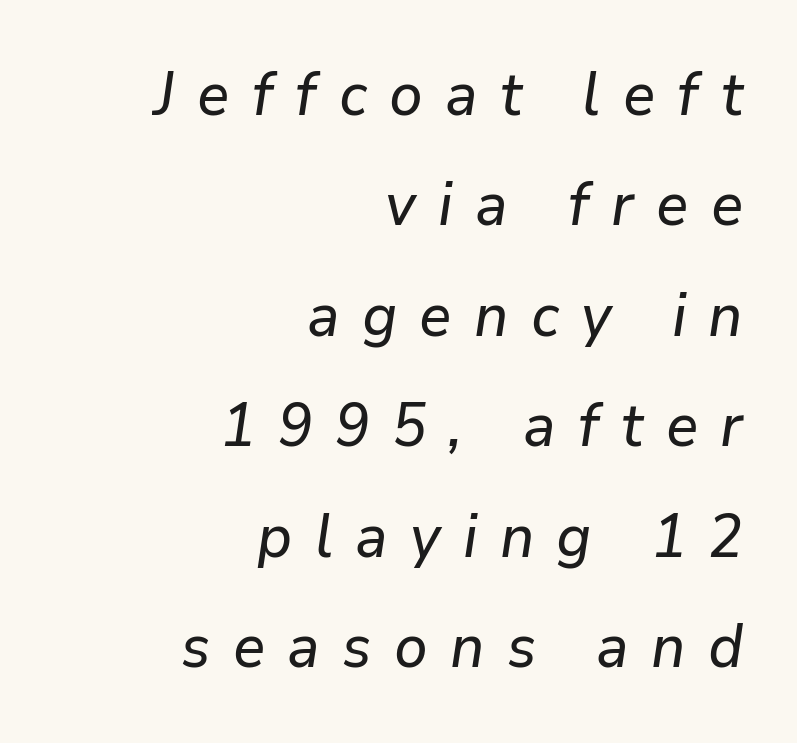
The image shows 60 px text type, italic (leaning right); set right-aligned, line spacing 1.84x, unusually wide letter spacing (+0.37 em), not underlined; low stroke contrast and a medium x-height.
